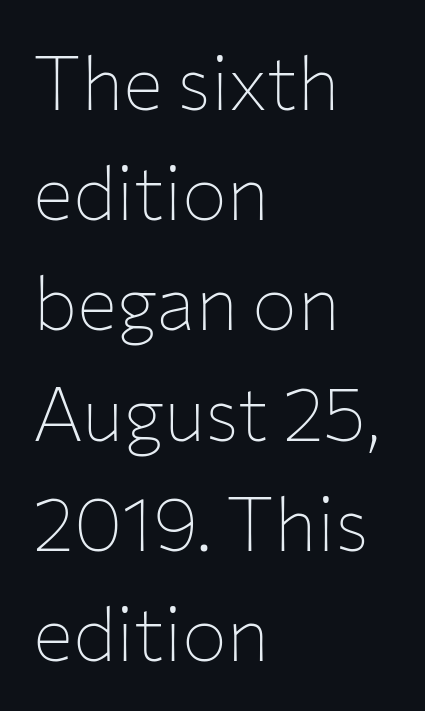
The image shows 75 px thin sans-serif type, upright; set left-aligned, normal line spacing (1.47x), normal letter spacing, not underlined; low stroke contrast and a medium x-height.
